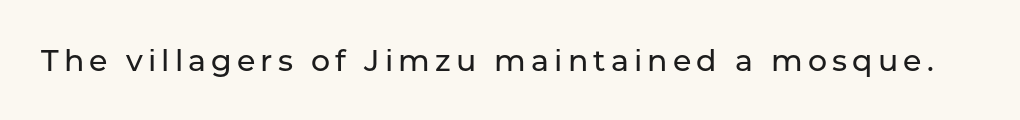
{"serif": "no", "italic": "no", "width": "normal", "stroke_contrast": "low", "x_height": "medium", "monospaced": "no", "underline": "no", "glyph_px": 30}
